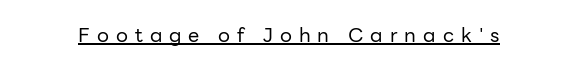
Students, observe the line beneath the letters — that is underlining. Tracking value appears strongly positive — letters spread wide. Compared with a typical body face, this is equally light or lighter still. The specimen reads as upright at a glance.
